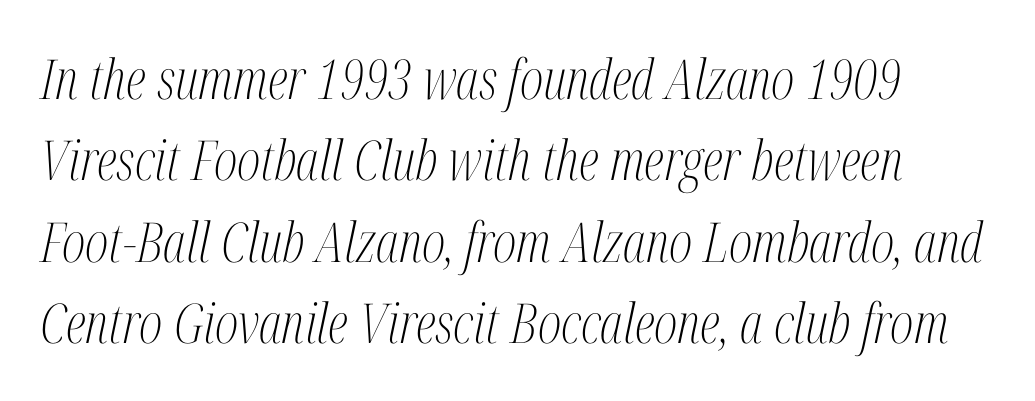
{"serif": "yes", "italic": "yes", "lean": "right", "slant_degrees": 12, "bold": "no", "weight": "light", "width": "condensed", "stroke_contrast": "medium", "x_height": "medium", "monospaced": "no", "underline": "no", "line_spacing": "normal", "line_spacing_ratio": 1.48, "letter_spacing": "normal", "letter_spacing_em": 0.0, "glyph_px": 55}
